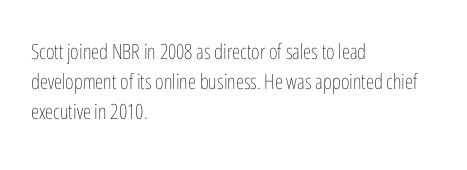
{"italic": "no", "bold": "no", "underline": "no", "align": "left", "line_spacing": "normal", "line_spacing_ratio": 1.43, "letter_spacing": "normal", "letter_spacing_em": 0.0, "glyph_px": 21}
